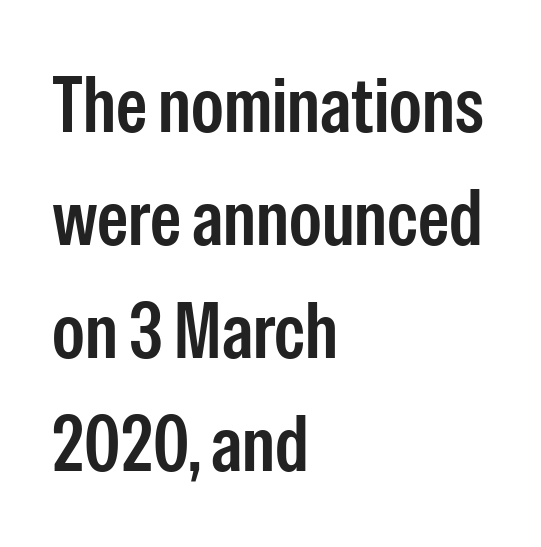
Q: Is the text bold? A: Semi-bold.
Q: Is the text italic (slanted)? A: No, it is upright.
Q: Is the typeface a serif or a sans-serif typeface? A: Sans-serif.
Q: Is the text underlined? A: No.
Q: How is the paragraph aligned? A: Left-aligned.
Q: Is the spacing between letters normal or unusually wide? A: Normal.
Q: Is the spacing between lines tight, normal or loose? A: Normal.
Q: Width (condensed, normal, or wide)? A: Condensed.
Q: Stroke contrast? A: Low.
Q: x-height? A: Medium.
Q: Monospaced? A: No.
